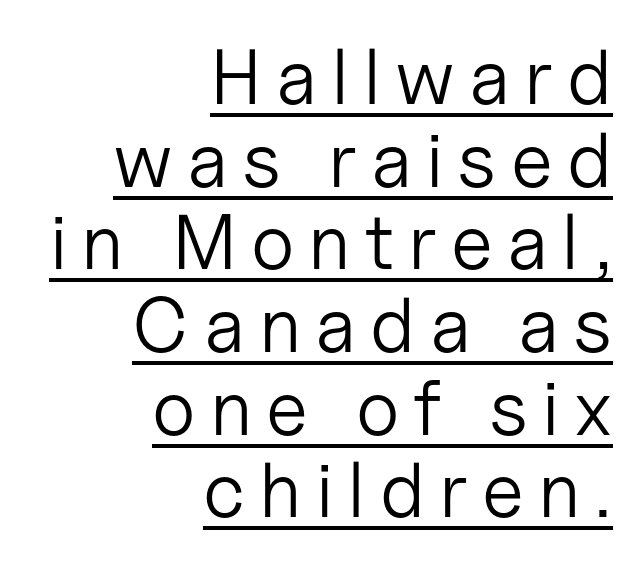
Is this a fixed-width face? No — the glyphs have proportional, varying widths. Short and long lines alike share a common ending point at right. Regarding leading, the lines here are crowded together. A quiet, ordinary-to-light weight characterises the typeface.
